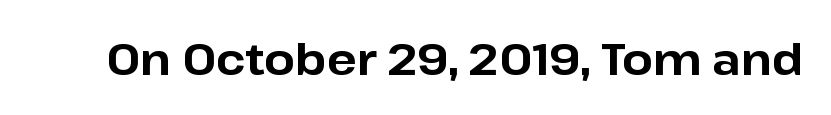
The image shows 44 px bold sans-serif type, upright; set normal letter spacing, not underlined; low stroke contrast and a medium x-height.
